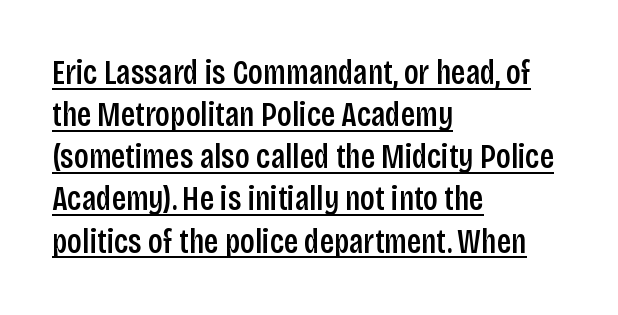
{"serif": "no", "italic": "no", "bold": "semi", "weight": "semibold", "width": "condensed", "stroke_contrast": "low", "x_height": "large", "monospaced": "no", "underline": "yes", "align": "left", "line_spacing_ratio": 1.24, "letter_spacing": "normal", "letter_spacing_em": 0.0, "glyph_px": 34}
